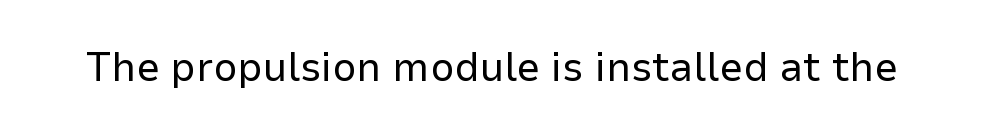
The image shows 42 px regular-weight sans-serif type, upright; set normal letter spacing, not underlined; low stroke contrast and a medium x-height.
